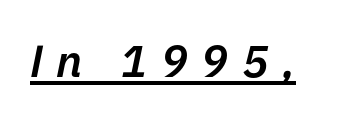
Summary of weight: moderately heavy, a semibold. Looks like regular typesetting: each glyph gets only the width it needs. Look at the tracking — it's clearly loosened, letters drifting apart. Slanted lettering throughout. The sample's only ornament is a line tracing under the words.
